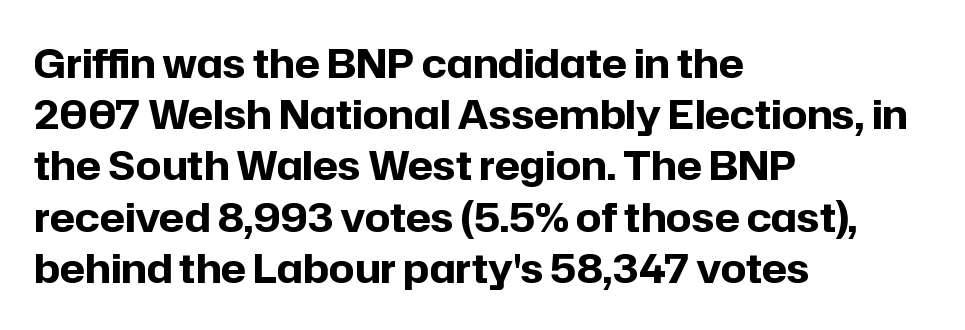
The image shows 40 px bold sans-serif type, upright; set left-aligned, normal line spacing (1.28x), normal letter spacing, not underlined; low stroke contrast and a medium x-height.
